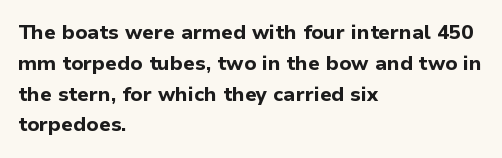
{"italic": "no", "bold": "yes", "underline": "no", "align": "left", "line_spacing": "normal", "line_spacing_ratio": 1.54, "letter_spacing": "normal", "letter_spacing_em": 0.0, "glyph_px": 20}
